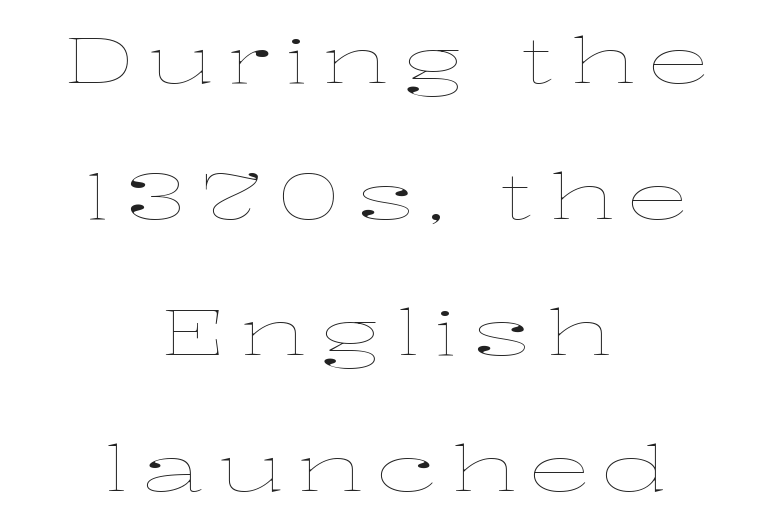
Stem width sits at or under what a default text font uses. The text block is weighted toward neither margin, spreading evenly from the middle. The rendering uses natural spacing where letterforms have individual widths. Unmarked baselines from the first word to the last. The letters stand upright; this is a roman face.
